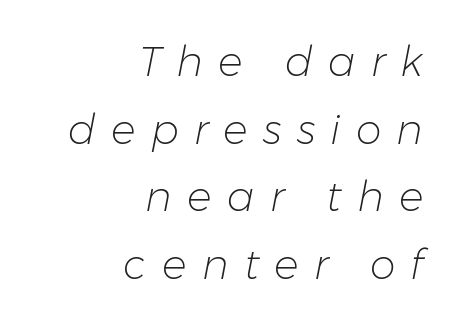
The image shows 41 px light type, italic (leaning right); set right-aligned, normal line spacing (1.65x), unusually wide letter spacing (+0.37 em), not underlined; low stroke contrast and a medium x-height.
